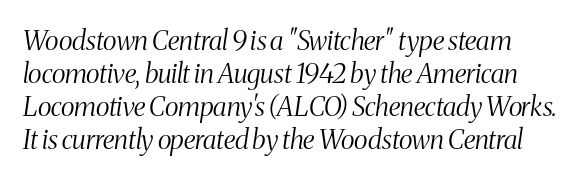
Q: Is the text bold? A: No.
Q: Is the text italic (slanted)? A: Yes, it leans right by about 8 degrees.
Q: Is the text underlined? A: No.
Q: Is the spacing between letters normal or unusually wide? A: Normal.
